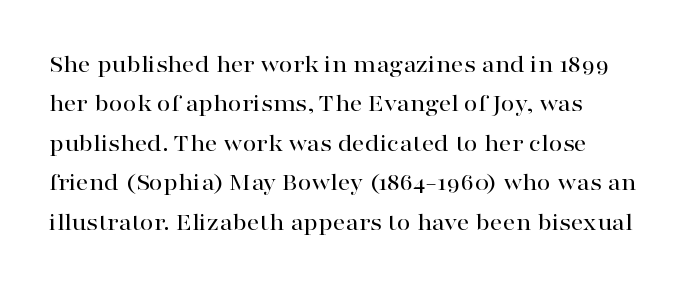
The letters stand straight up with perfectly vertical stems. The line-height multiplier appears to be the usual default. The string is rendered with underlining switched off. Students, note that the glyphs here touch the page at normal intervals.
